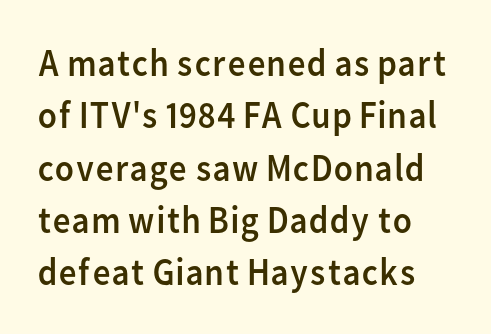
{"serif": "no", "italic": "no", "bold": "no", "weight": "regular", "width": "normal", "stroke_contrast": "low", "x_height": "medium", "monospaced": "no", "underline": "no", "line_spacing": "normal", "line_spacing_ratio": 1.34, "letter_spacing": "normal", "letter_spacing_em": 0.0, "glyph_px": 39}
